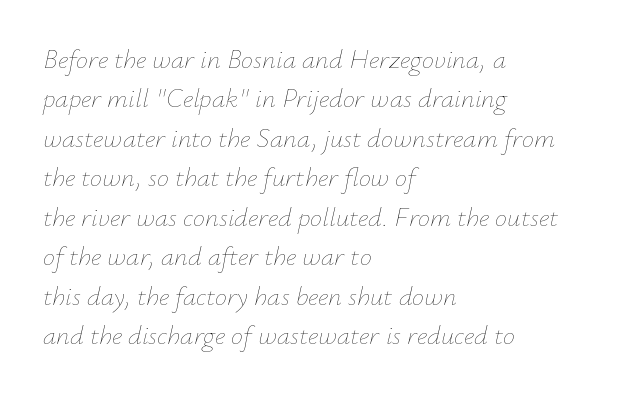
Just letters on the line, the space beneath them empty. The letterforms sit shoulder to shoulder at normal distance. The strokes are not fattened; the text isn't bold. Which margin do the lines hug? The left one — the right edge is uneven. The specimen reads as italic at a glance.
